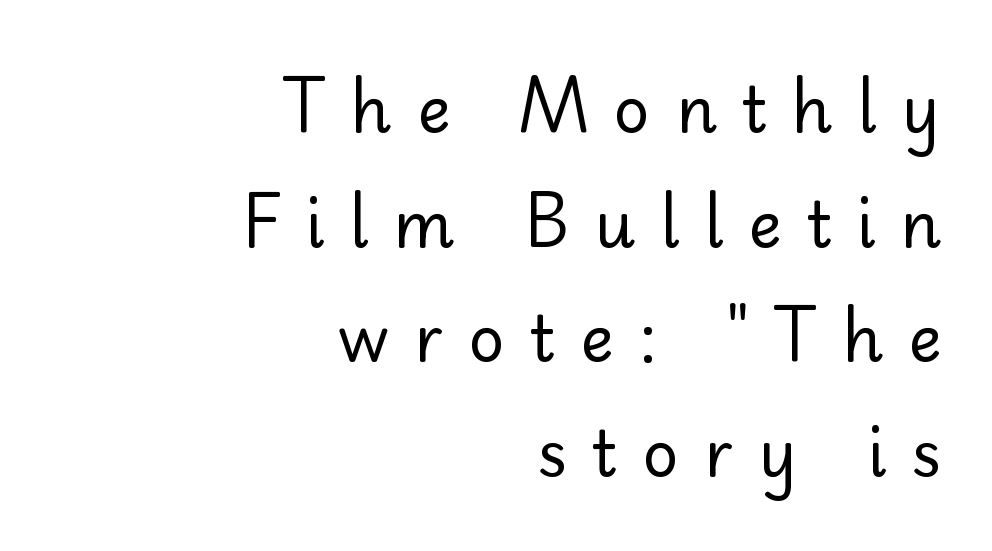
The image shows 63 px regular-weight sans-serif type, upright; set right-aligned, line spacing 1.82x, unusually wide letter spacing (+0.4 em), not underlined; low stroke contrast and a small x-height.
